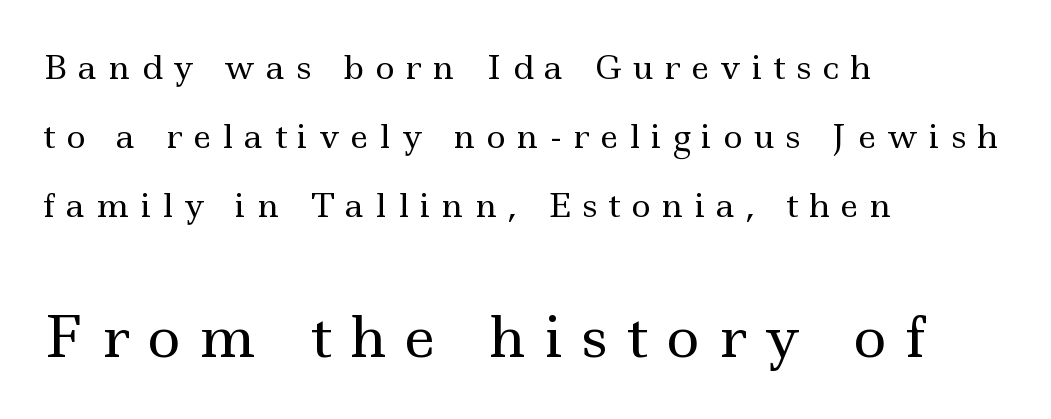
Q: Is the text bold? A: No.
Q: Is the text italic (slanted)? A: No, it is upright.
Q: Is the typeface a serif or a sans-serif typeface? A: Serif.
Q: Is the text underlined? A: No.
Q: How is the paragraph aligned? A: Left-aligned.
Q: Is the spacing between letters normal or unusually wide? A: Unusually wide.
Q: Is the spacing between lines tight, normal or loose? A: Loose.
Q: Which block of text is set in a larger size, the first (top) or the second (bottom)? A: The second (bottom) one.
Q: Width (condensed, normal, or wide)? A: Wide.
Q: x-height? A: Small.
Q: Monospaced? A: No.
